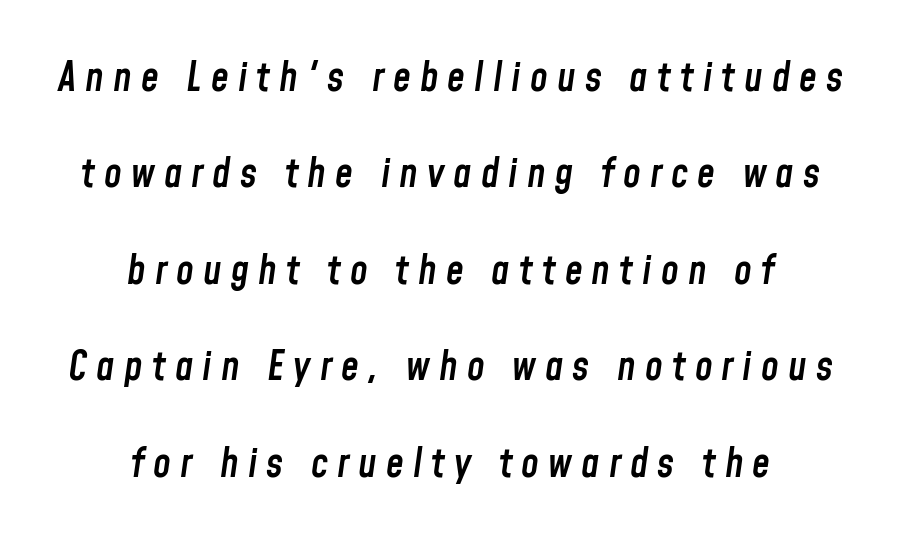
The image shows 40 px semibold, condensed type, italic (leaning right); set centered, loose line spacing (2.41x), unusually wide letter spacing (+0.23 em), not underlined; low stroke contrast and a medium x-height.
